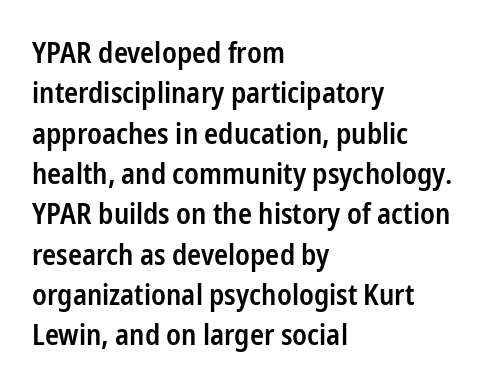
Is there much room between lines? A standard amount, neither cramped nor airy. A classic flush-left, rag-right setting is used for this passage. The foot of each line stays bare and open. Every stem runs plumb, perpendicular to the baseline. The strokes are fattened partway — semibold, not bold. Proportional: the letters do not fall into vertical columns.
